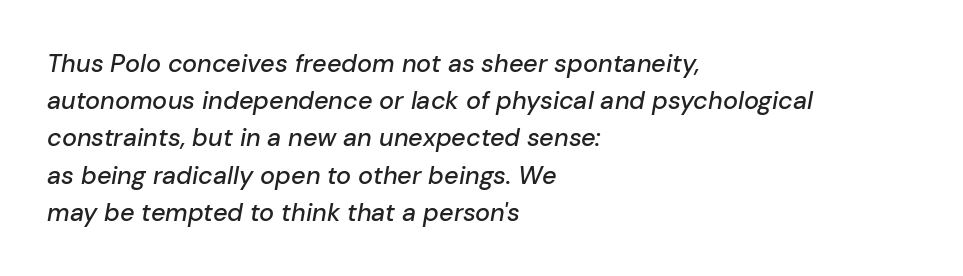
Q: Is the text italic (slanted)? A: Yes, it leans right by about 10 degrees.
Q: Is the text underlined? A: No.
Q: How is the paragraph aligned? A: Left-aligned.
Q: Is the spacing between letters normal or unusually wide? A: Normal.
Q: Is the spacing between lines tight, normal or loose? A: Normal.
